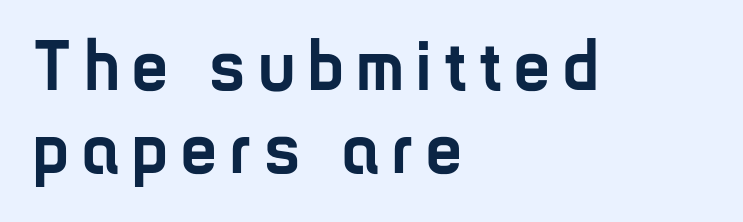
Q: Is the text bold? A: Yes.
Q: Is the text italic (slanted)? A: No, it is upright.
Q: Is the typeface a serif or a sans-serif typeface? A: Sans-serif.
Q: Is the text underlined? A: No.
Q: How is the paragraph aligned? A: Left-aligned.
Q: Width (condensed, normal, or wide)? A: Condensed.
Q: Stroke contrast? A: Low.
Q: x-height? A: Medium.
Q: Monospaced? A: No.
